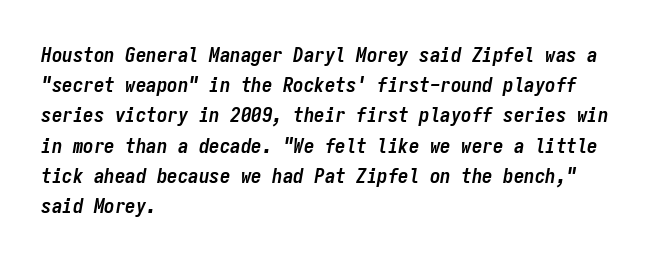
{"italic": "yes", "lean": "right", "slant_degrees": 9, "bold": "yes", "underline": "no", "align": "left", "line_spacing": "normal", "line_spacing_ratio": 1.44, "letter_spacing": "normal", "letter_spacing_em": 0.0, "glyph_px": 21}
